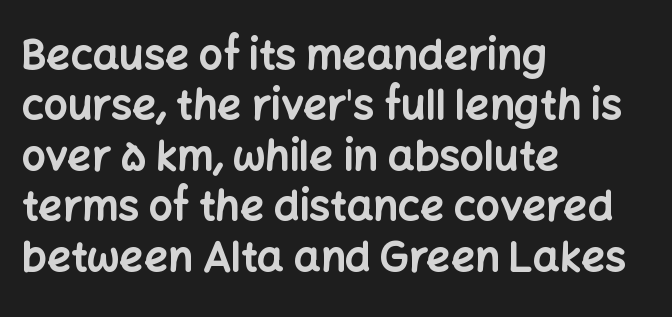
The image shows 42 px bold sans-serif type, upright; set left-aligned, line spacing 1.2x, normal letter spacing, not underlined; low stroke contrast and a medium x-height.
